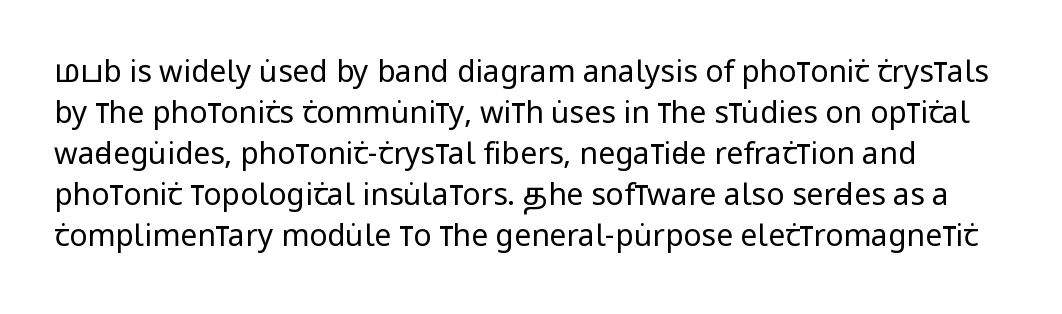
Typographically, this falls in the sans-serif category. The typesetting does not lean heavy: it is not bold. These lines are rendered in a variable-pitch font. Words float on clear page, feet unadorned. The axis of the letterforms is exactly vertical. How are the letters spaced? Ordinarily, with no added tracking.
